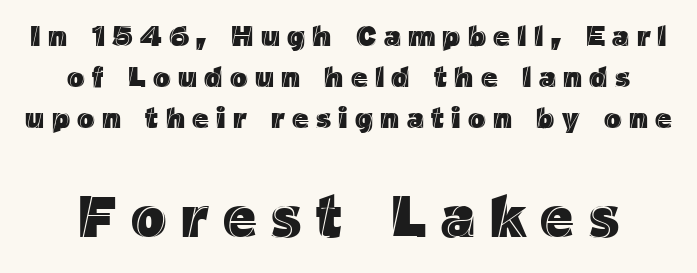
Q: Is the text italic (slanted)? A: No, it is upright.
Q: Is the text underlined? A: No.
Q: Is the spacing between letters normal or unusually wide? A: Unusually wide.
Q: Is the spacing between lines tight, normal or loose? A: Normal.
Q: Which block of text is set in a larger size, the first (top) or the second (bottom)? A: The second (bottom) one.
Q: Width (condensed, normal, or wide)? A: Normal.
Q: x-height? A: Medium.
Q: Monospaced? A: No.
